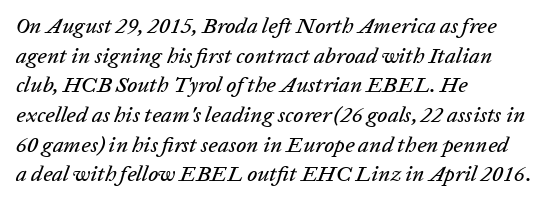
Each line starts at the same left margin while the right side varies. Designer's note — italics engaged. Tracking here is standard; glyphs follow each other at the usual distance. Type without underlining.
